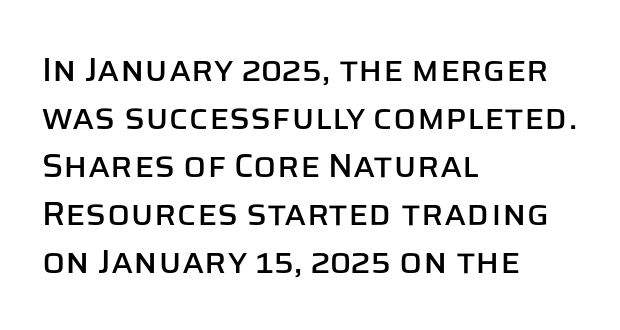
A classic flush-left, rag-right setting is used for this passage. Italic? Not at all — the glyphs are vertical. Is the letter spacing exaggerated? No — it looks like the ordinary default. Observe the absence of serifs on each vertical stroke in this sample. Does the leading feel generous? No, just average. Looks like regular typesetting: each glyph gets only the width it needs.
